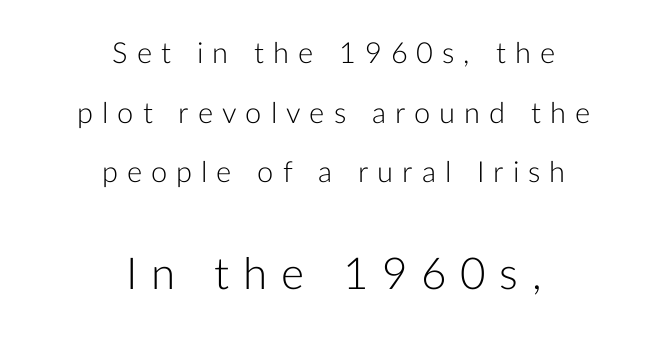
Q: Is the text bold? A: No.
Q: Is the text italic (slanted)? A: No, it is upright.
Q: Is the typeface a serif or a sans-serif typeface? A: Sans-serif.
Q: Is the text underlined? A: No.
Q: How is the paragraph aligned? A: Centered.
Q: Is the spacing between letters normal or unusually wide? A: Unusually wide.
Q: Is the spacing between lines tight, normal or loose? A: Loose.
Q: Which block of text is set in a larger size, the first (top) or the second (bottom)? A: The second (bottom) one.
Q: Width (condensed, normal, or wide)? A: Normal.
Q: Stroke contrast? A: Low.
Q: x-height? A: Medium.
Q: Monospaced? A: No.
